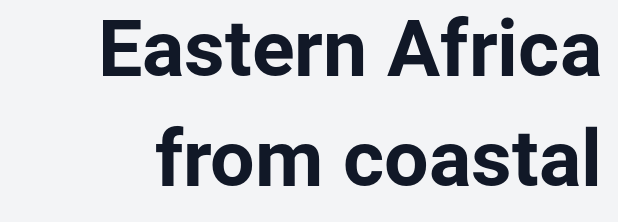
Q: Is the text bold? A: Yes.
Q: Is the text italic (slanted)? A: No, it is upright.
Q: Is the typeface a serif or a sans-serif typeface? A: Sans-serif.
Q: Is the text underlined? A: No.
Q: Is the spacing between letters normal or unusually wide? A: Normal.
Q: Is the spacing between lines tight, normal or loose? A: Normal.
Q: Width (condensed, normal, or wide)? A: Normal.
Q: Stroke contrast? A: Low.
Q: x-height? A: Medium.
Q: Monospaced? A: No.
